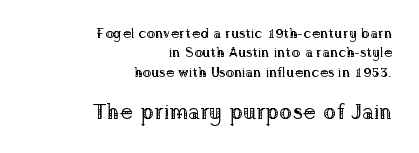
Q: Is the text bold? A: No.
Q: Is the text italic (slanted)? A: No, it is upright.
Q: Is the text underlined? A: No.
Q: How is the paragraph aligned? A: Right-aligned.
Q: Is the spacing between letters normal or unusually wide? A: Normal.
Q: Is the spacing between lines tight, normal or loose? A: Normal.
Q: Which block of text is set in a larger size, the first (top) or the second (bottom)? A: The second (bottom) one.
